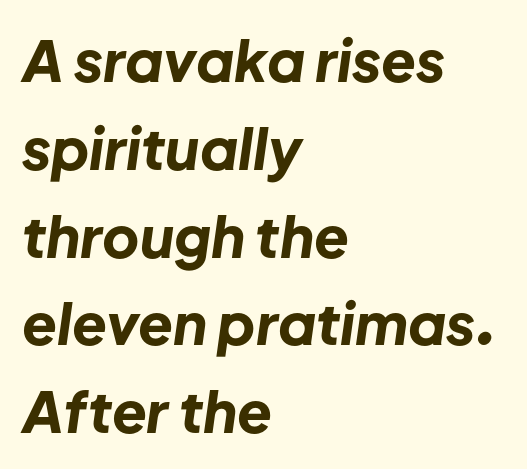
Leading matches the norm, producing a regular column. The text carries the slant typical of an italic or oblique font. Horizontal alignment here is leftward, the default for most running prose. This sample uses plain, unmodified letter spacing. Varying glyph widths throughout — classic text-font behaviour. How heavy is the stroke? Heavy — this is a bold.
